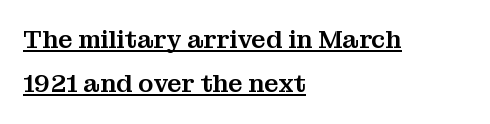
The image shows 25 px text type, upright; set left-aligned, line spacing 1.78x, normal letter spacing, underlined.
